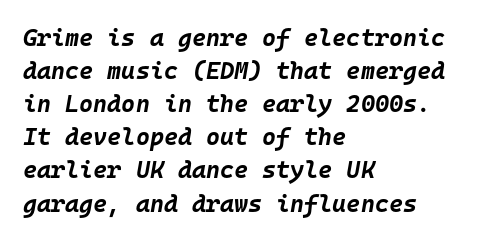
{"italic": "yes", "lean": "right", "slant_degrees": 10, "bold": "yes", "underline": "no", "align": "left", "line_spacing": "normal", "line_spacing_ratio": 1.38, "letter_spacing": "normal", "letter_spacing_em": 0.0, "glyph_px": 24}
